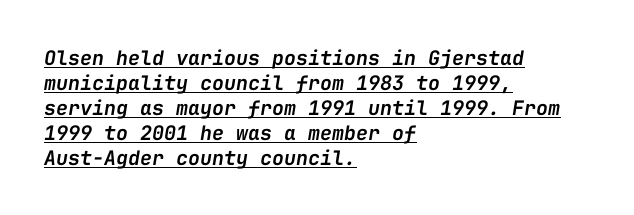
Q: Is the text bold? A: Semi-bold.
Q: Is the text italic (slanted)? A: Yes, it leans right by about 9 degrees.
Q: Is the text underlined? A: Yes.
Q: How is the paragraph aligned? A: Left-aligned.
Q: Is the spacing between letters normal or unusually wide? A: Normal.
Q: Is the spacing between lines tight, normal or loose? A: Normal.
